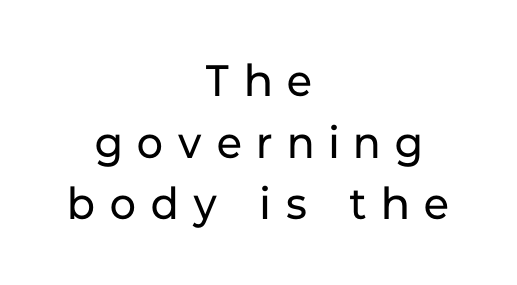
Q: Is the text bold? A: No.
Q: Is the text italic (slanted)? A: No, it is upright.
Q: Is the typeface a serif or a sans-serif typeface? A: Sans-serif.
Q: Is the text underlined? A: No.
Q: How is the paragraph aligned? A: Centered.
Q: Is the spacing between letters normal or unusually wide? A: Unusually wide.
Q: Is the spacing between lines tight, normal or loose? A: Normal.
Q: Width (condensed, normal, or wide)? A: Normal.
Q: Stroke contrast? A: Low.
Q: x-height? A: Medium.
Q: Monospaced? A: No.
